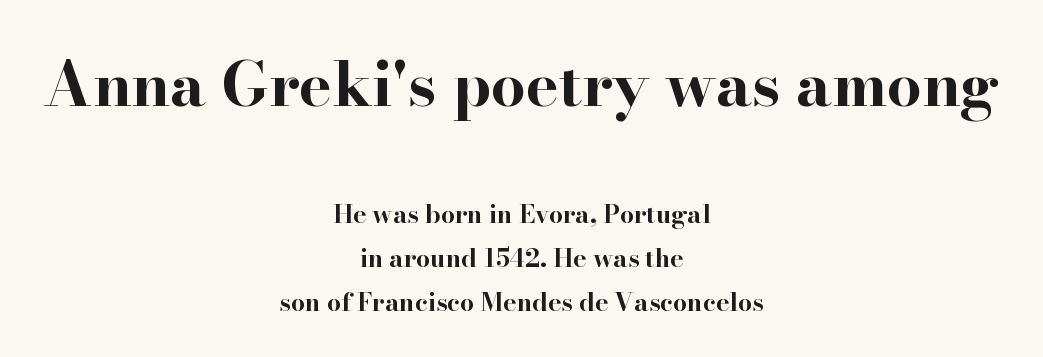
Q: Is the text bold? A: Yes.
Q: Is the text italic (slanted)? A: No, it is upright.
Q: Is the typeface a serif or a sans-serif typeface? A: Serif.
Q: Is the text underlined? A: No.
Q: How is the paragraph aligned? A: Centered.
Q: Is the spacing between letters normal or unusually wide? A: Normal.
Q: Which block of text is set in a larger size, the first (top) or the second (bottom)? A: The first (top) one.
Q: Width (condensed, normal, or wide)? A: Wide.
Q: Stroke contrast? A: High.
Q: x-height? A: Small.
Q: Monospaced? A: No.
